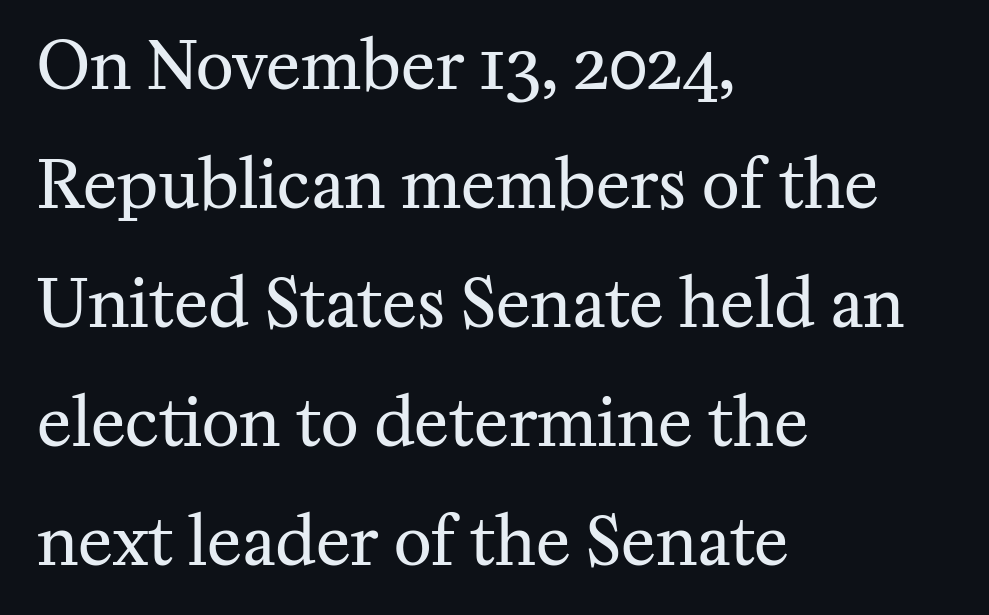
{"serif": "yes", "italic": "no", "bold": "no", "weight": "regular", "width": "normal", "stroke_contrast": "medium", "x_height": "medium", "monospaced": "no", "underline": "no", "align": "left", "line_spacing_ratio": 1.83, "letter_spacing": "normal", "letter_spacing_em": 0.0, "glyph_px": 65}
